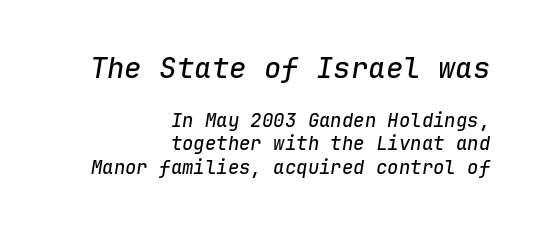
The image shows 29 px text type, italic (leaning right), monospaced; set right-aligned, line spacing 1.23x, normal letter spacing, not underlined; the first (top) block is 1.53x larger; low stroke contrast and a medium x-height.
